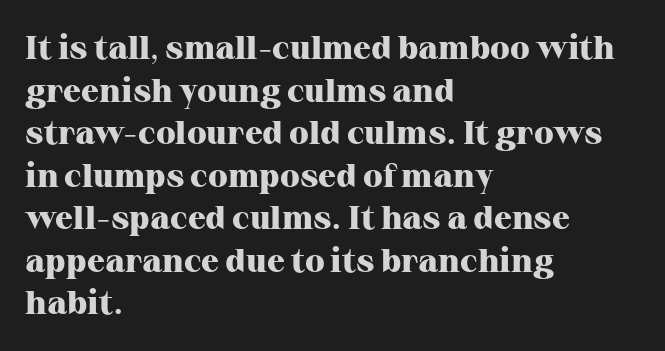
The image shows 33 px heavy serif type, upright; set left-aligned, normal line spacing (1.29x), normal letter spacing, not underlined; high stroke contrast and a medium x-height.
